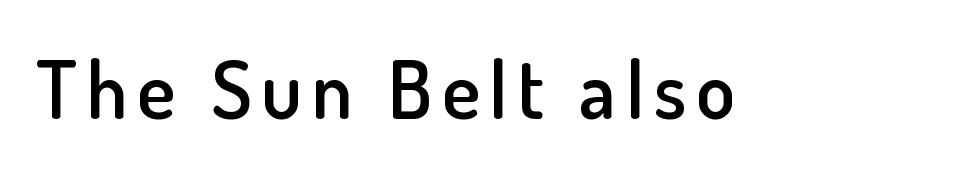
The image shows 80 px semibold sans-serif type, upright; set not underlined; low stroke contrast and a small x-height.
